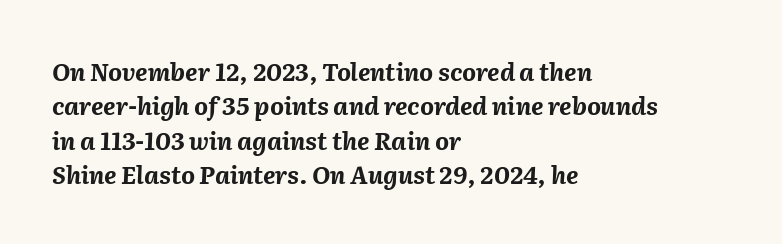
{"italic": "yes", "lean": "right", "slant_degrees": 2, "bold": "yes", "underline": "no", "align": "left", "line_spacing": "normal", "line_spacing_ratio": 1.43, "letter_spacing": "normal", "letter_spacing_em": 0.0, "glyph_px": 24}
